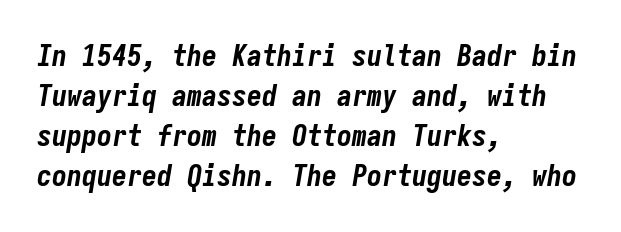
Note the uniform advance width — an 'i' takes as much space as an 'm'. Underline: absent. All the whitespace from short lines collects on the right. The rendering uses a bold face; every stroke is thick and dark. Rows of type keep a routine distance in the vertical direction. Is the type slanted? Yes — the strokes lean at a clear angle.
